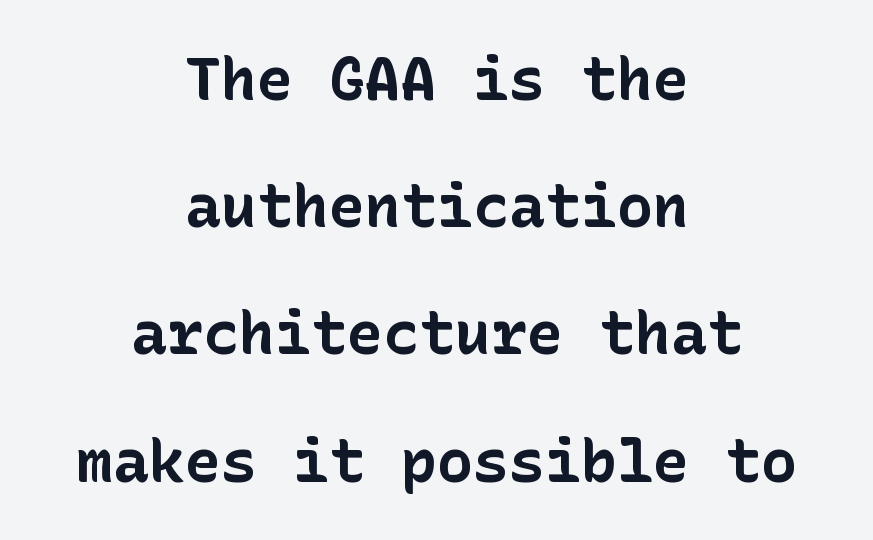
{"serif": "no", "italic": "no", "bold": "yes", "weight": "bold", "width": "normal", "stroke_contrast": "low", "x_height": "medium", "underline": "no", "align": "center", "line_spacing": "loose", "line_spacing_ratio": 2.12, "letter_spacing": "normal", "letter_spacing_em": 0.0, "glyph_px": 60}
